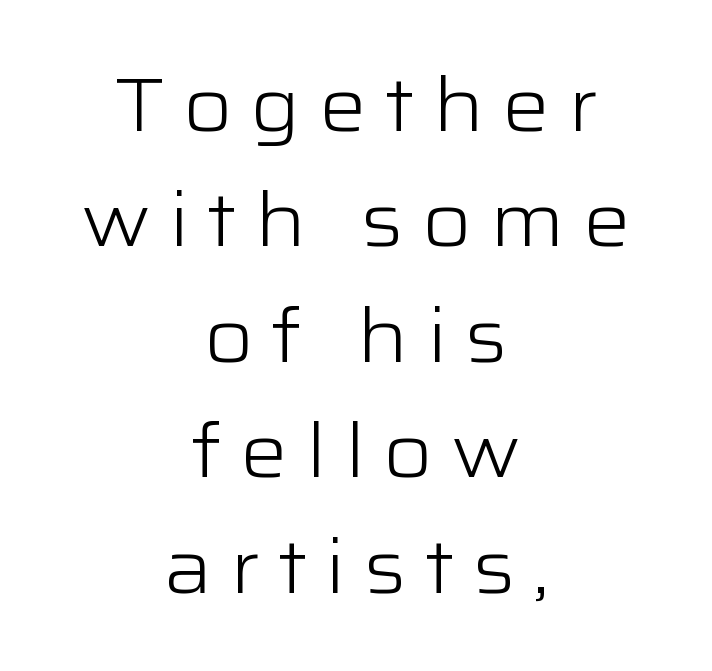
Q: Is the text bold? A: No.
Q: Is the text italic (slanted)? A: No, it is upright.
Q: Is the typeface a serif or a sans-serif typeface? A: Sans-serif.
Q: Is the text underlined? A: No.
Q: How is the paragraph aligned? A: Centered.
Q: Is the spacing between letters normal or unusually wide? A: Unusually wide.
Q: Is the spacing between lines tight, normal or loose? A: Normal.
Q: Width (condensed, normal, or wide)? A: Wide.
Q: Stroke contrast? A: Low.
Q: x-height? A: Medium.
Q: Monospaced? A: No.
